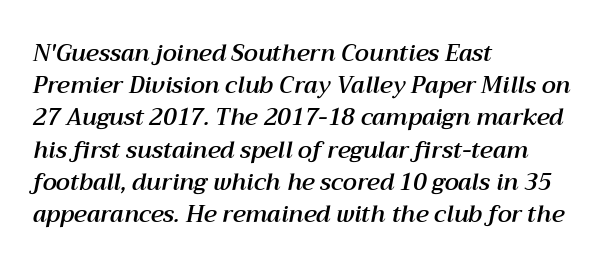
Horizontally, the lines are justified to the leading edge only. Letter spacing: default. The passage shown stacks its lines at a standard gap. Every character sits at an angle, as italics do.
